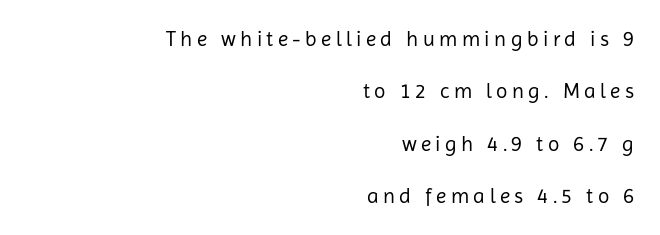
The image shows 21 px text type, upright; set right-aligned, loose line spacing (2.49x), unusually wide letter spacing (+0.21 em), not underlined.
